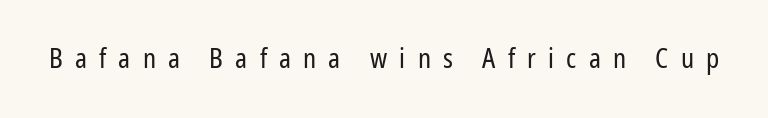
Unlike italic type, these characters show no tilt at all. A bare baseline throughout the passage. Heft: none added — not bold. Between one letter and the next there's a generous, obvious gap.
